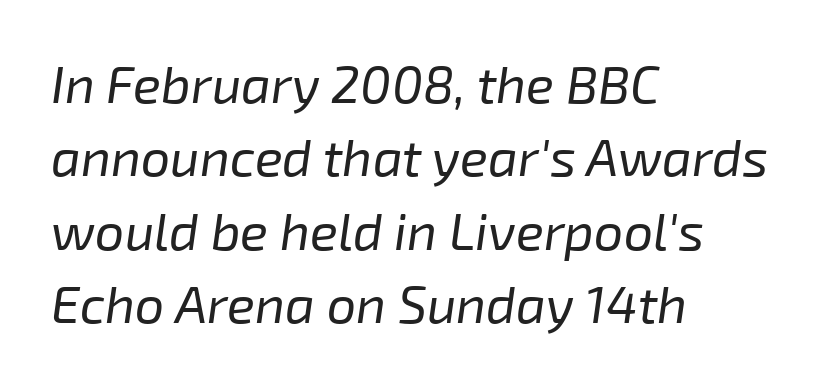
The image shows 52 px regular-weight type, italic (leaning right); set left-aligned, normal line spacing (1.41x), normal letter spacing, not underlined; low stroke contrast and a medium x-height.
